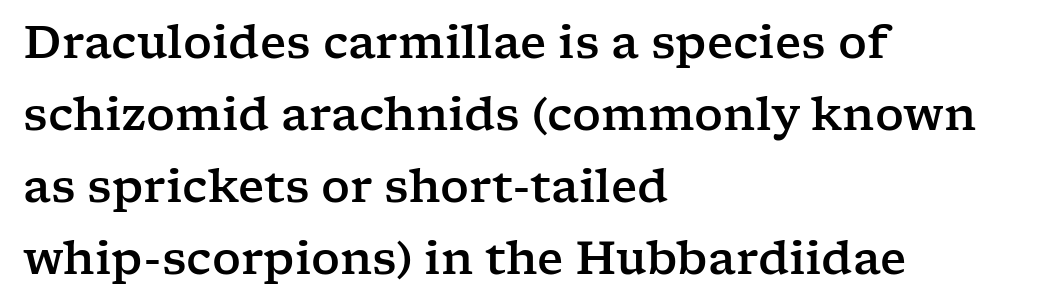
Q: Is the text italic (slanted)? A: No, it is upright.
Q: Is the typeface a serif or a sans-serif typeface? A: Serif.
Q: Is the text underlined? A: No.
Q: How is the paragraph aligned? A: Left-aligned.
Q: Is the spacing between letters normal or unusually wide? A: Normal.
Q: Is the spacing between lines tight, normal or loose? A: Normal.
Q: Width (condensed, normal, or wide)? A: Wide.
Q: Stroke contrast? A: Low.
Q: x-height? A: Medium.
Q: Monospaced? A: No.
